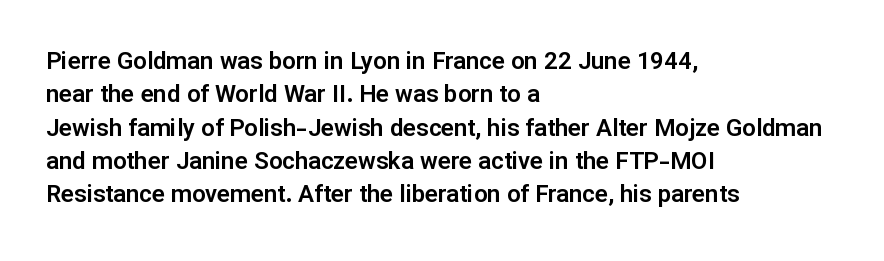
Style check: upright. Bare-footed words on every line. The passage shown has conventional tracking throughout. If you measured baseline to baseline, you'd find a middling distance. A student would call this left alignment; a typographer would say flush left, rag right.
